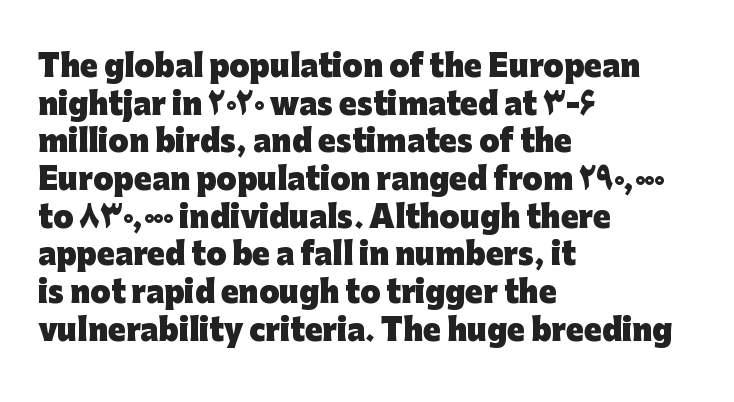
Vertical strokes here are truly vertical. The space between consecutive lines is moderate. The characters display no serif detailing; their extremities are plain. Each letter keeps its own natural width here, so spacing adapts to shape.
